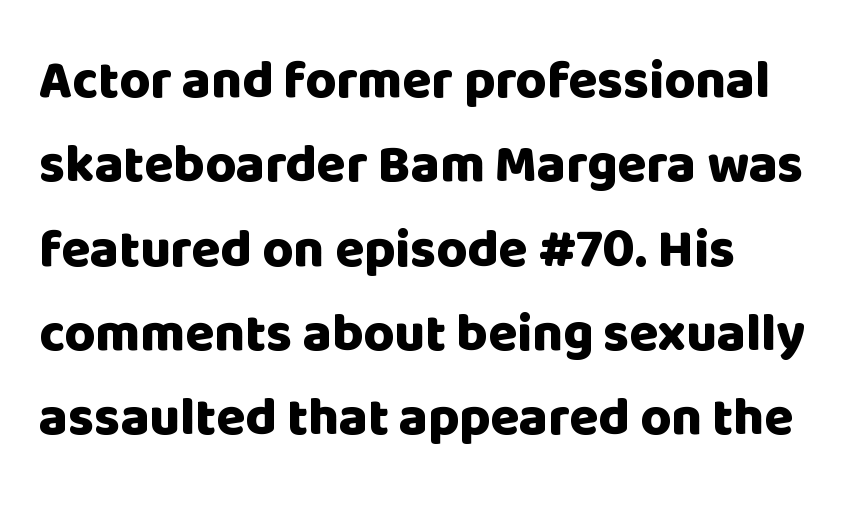
Do the letters lean? They stand straight. Letterform terminals end flat and unadorned throughout the passage. The rag falls on the right side of this text block. Each row of text sits above clean, open space. How would I describe the line gaps? Plain and ordinary. Think of a printed novel: that variable character pitch is what you see here.
